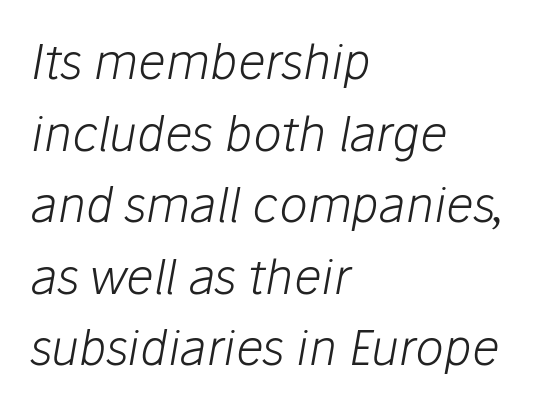
{"italic": "yes", "lean": "right", "slant_degrees": 10, "bold": "no", "weight": "light", "width": "normal", "stroke_contrast": "low", "x_height": "medium", "monospaced": "no", "underline": "no", "align": "left", "line_spacing": "normal", "line_spacing_ratio": 1.49, "letter_spacing": "normal", "letter_spacing_em": 0.0, "glyph_px": 48}
